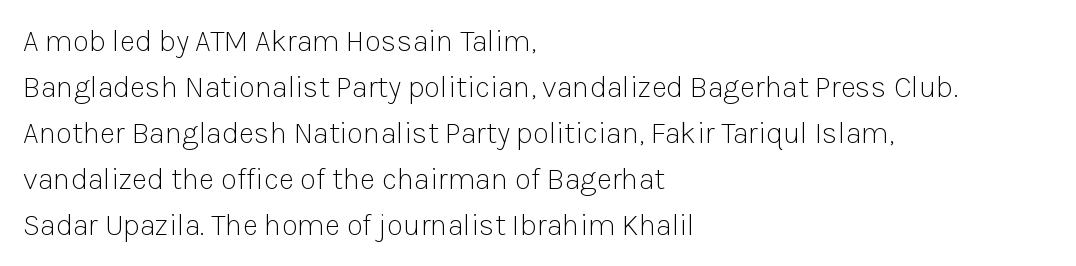
Think standard paragraph weight, or any step lighter than that. The face used here is rendered with its standard letterfit. Designer's note — italics off, roman on. A sans-serif font was chosen for this passage.
